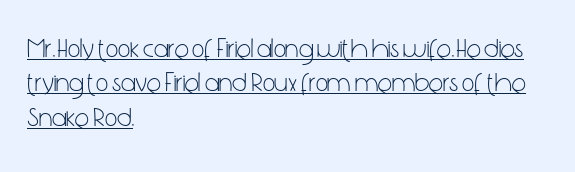
The image shows 27 px text type, upright; set left-aligned, normal line spacing (1.27x), normal letter spacing, underlined.
